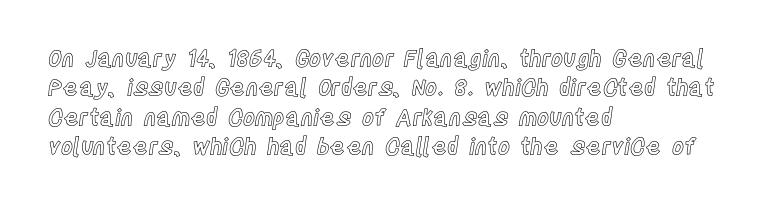
Q: Is the text italic (slanted)? A: Yes.
Q: Is the text underlined? A: No.
Q: How is the paragraph aligned? A: Left-aligned.
Q: Is the spacing between letters normal or unusually wide? A: Normal.
Q: Is the spacing between lines tight, normal or loose? A: Normal.
